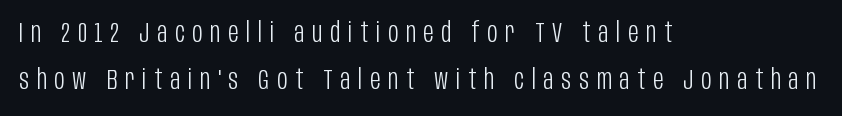
The image shows 28 px light, condensed sans-serif type, upright; set left-aligned, normal line spacing (1.69x), unusually wide letter spacing (+0.28 em), not underlined; low stroke contrast and a large x-height.
